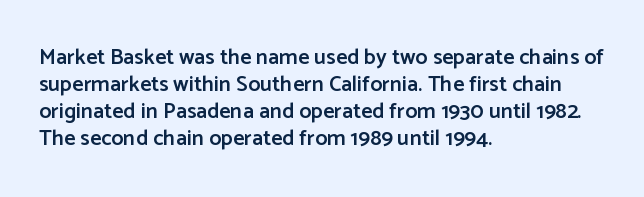
The image shows 22 px text type, upright; set left-aligned, line spacing 1.23x, normal letter spacing, not underlined.
